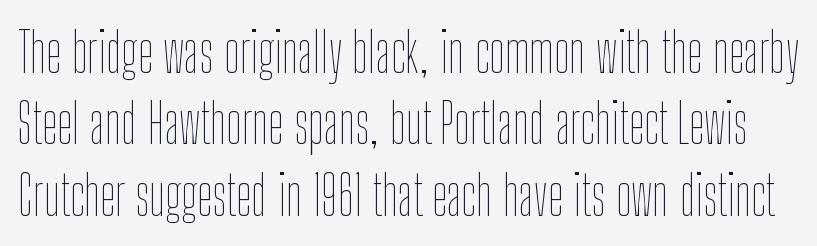
{"italic": "no", "bold": "no", "weight": "thin", "width": "condensed", "stroke_contrast": "low", "x_height": "medium", "monospaced": "no", "underline": "no", "line_spacing": "normal", "line_spacing_ratio": 1.3, "letter_spacing": "normal", "letter_spacing_em": 0.0, "glyph_px": 55}
